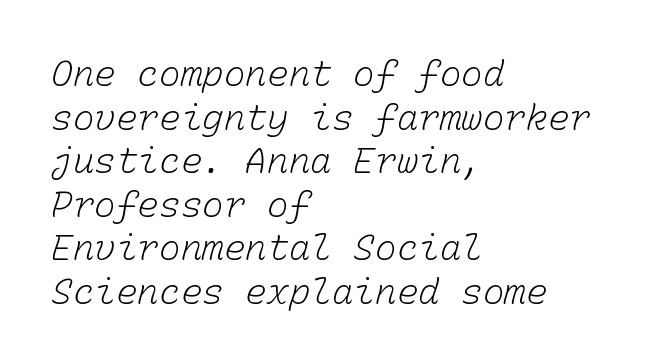
The image shows 36 px light type, monospaced; set left-aligned, line spacing 1.21x, normal letter spacing, not underlined; low stroke contrast and a medium x-height.
